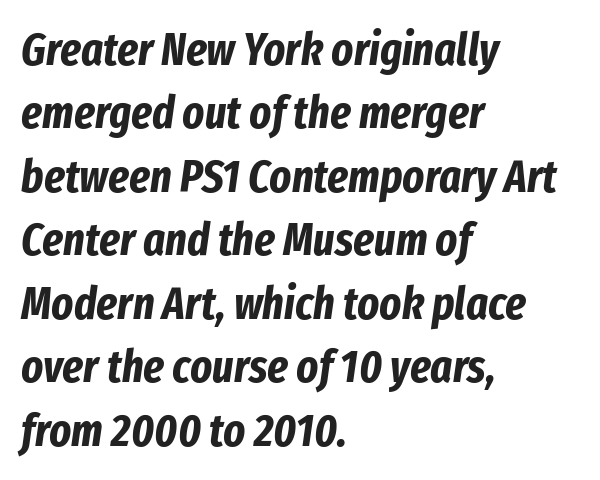
{"italic": "yes", "lean": "right", "slant_degrees": 8, "bold": "yes", "weight": "bold", "width": "condensed", "stroke_contrast": "low", "x_height": "medium", "monospaced": "no", "underline": "no", "align": "left", "line_spacing": "normal", "line_spacing_ratio": 1.38, "letter_spacing": "normal", "letter_spacing_em": 0.0, "glyph_px": 46}
